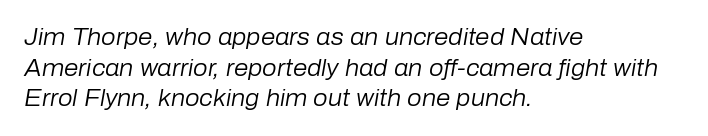
Q: Is the text bold? A: No.
Q: Is the text italic (slanted)? A: Yes, it leans right by about 10 degrees.
Q: Is the text underlined? A: No.
Q: How is the paragraph aligned? A: Left-aligned.
Q: Is the spacing between letters normal or unusually wide? A: Normal.
Q: Is the spacing between lines tight, normal or loose? A: Normal.
